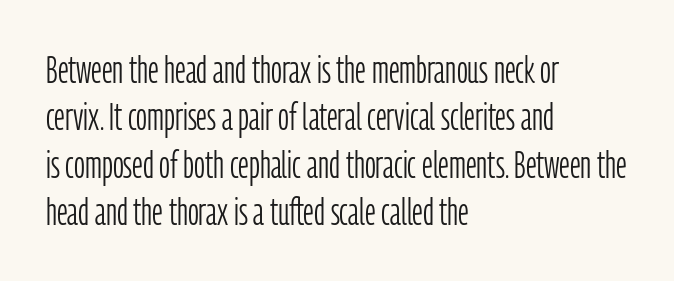
Letters have the restrained weight of plain body copy at most. Rows of type keep a routine distance in the vertical direction. Each word holds together tightly as a unit, with standard inter-letter gaps. This rendering features lettering with no underline. The text block is weighted toward the left margin, trailing off unevenly rightward. The typography opts for an upright posture over an oblique one.
